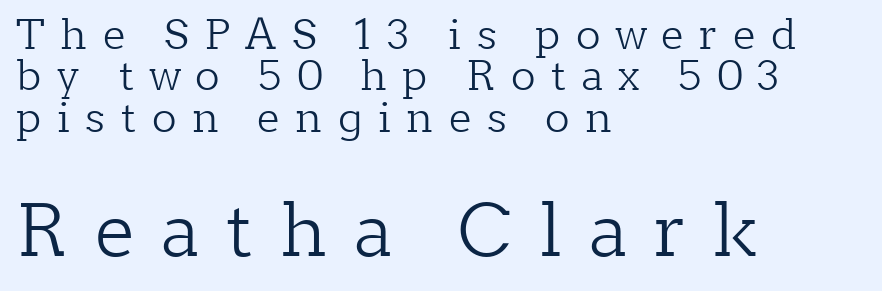
Short and long lines alike share a common starting point at left. Vertically, the passage feels compressed, each row crowding the next. Caption: upper text group reduced, lower text group enlarged. Each stroke keeps to a modest, everyday thickness or less. This is serif lettering, the kind often seen in printed books. Do the letters lean? They stand straight.
